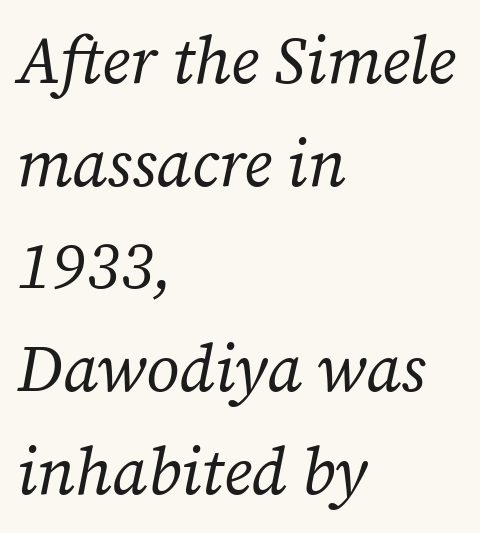
The image shows 65 px regular-weight serif type, italic (leaning right); set left-aligned, normal line spacing (1.58x), normal letter spacing, not underlined; low stroke contrast and a medium x-height.
